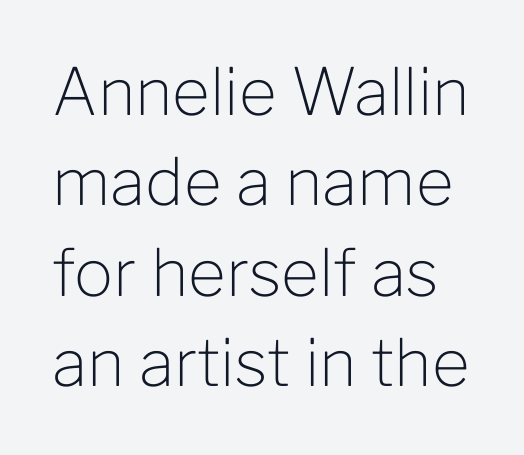
{"serif": "no", "italic": "no", "bold": "no", "weight": "light", "width": "normal", "stroke_contrast": "low", "x_height": "medium", "monospaced": "no", "underline": "no", "line_spacing": "normal", "line_spacing_ratio": 1.39, "letter_spacing": "normal", "letter_spacing_em": 0.0, "glyph_px": 65}
